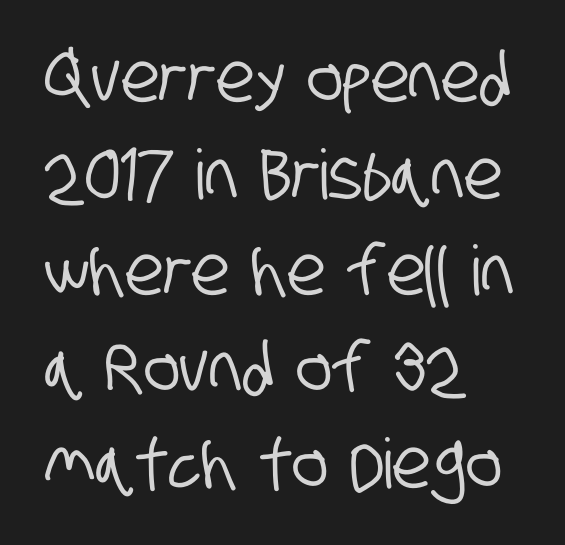
Proportional: the letters do not fall into vertical columns. These lines keep a tight, regular rhythm from letter to letter. This rendering features lettering with no underline. Letterform terminals end flat and unadorned throughout the passage. All the whitespace from short lines collects on the right. Rows of type keep a routine distance in the vertical direction.
